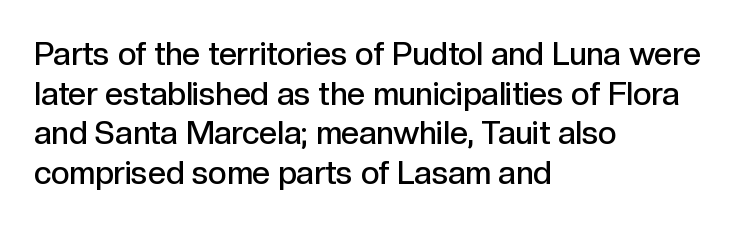
Notice the strokes are somewhat thickened but not fully heavy: this is a semibold. The tracking reads as untouched default to a designer's eye. Note the varied advance widths — an 'i' is clearly narrower than an 'm'. Unlike italic type, these characters show no tilt at all. Each letter's strokes conclude bluntly, with no projecting serifs. Alignment: flush left.
